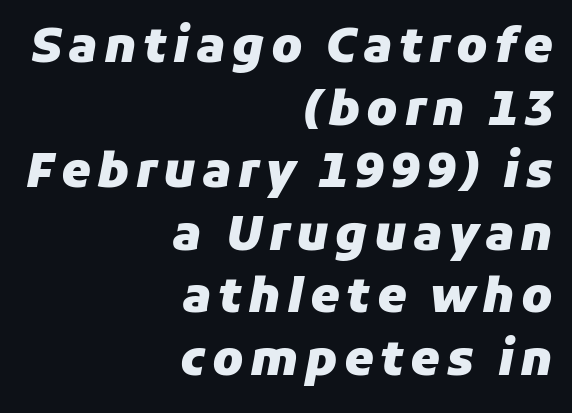
{"italic": "yes", "lean": "right", "slant_degrees": 11, "bold": "yes", "weight": "heavy", "width": "normal", "stroke_contrast": "low", "x_height": "medium", "monospaced": "no", "underline": "no", "align": "right", "line_spacing": "normal", "line_spacing_ratio": 1.33, "glyph_px": 47}
